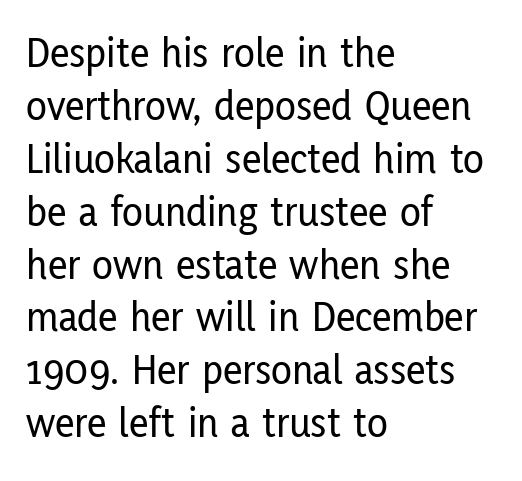
This rendering uses left alignment, leaving the right contour irregular. This is sans-serif lettering, the kind often seen on screens and signage. Bare-footed words on every line. You could not count columns in this text — the font is proportionally spaced. There is no visible air inserted between adjacent glyphs.
